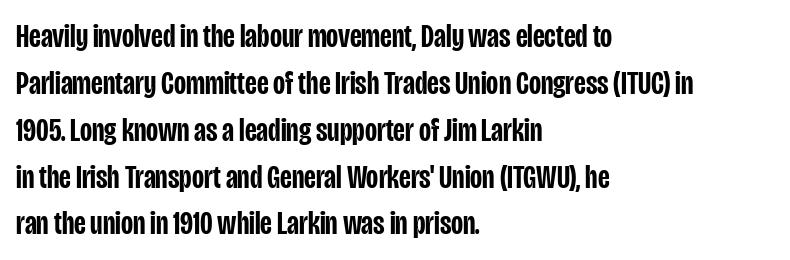
The image shows 33 px semibold, condensed sans-serif type, upright; set left-aligned, normal line spacing (1.42x), normal letter spacing, not underlined; low stroke contrast and a large x-height.
